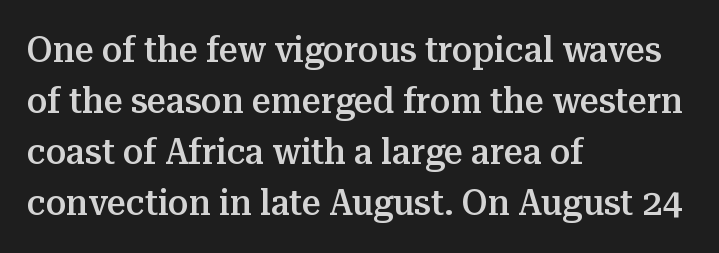
Each word holds together tightly as a unit, with standard inter-letter gaps. How would I describe the line gaps? Plain and ordinary. The text block is weighted toward the left margin, trailing off unevenly rightward. This sample uses an upright cut, with every glyph sitting square on the baseline. Typesetter's note: demi weight, one step under bold. These lines are rendered in a variable-pitch font.
